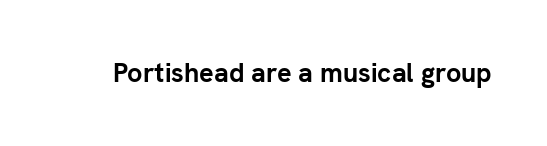
Q: Is the text bold? A: Yes.
Q: Is the text italic (slanted)? A: No, it is upright.
Q: Is the text underlined? A: No.
Q: Is the spacing between letters normal or unusually wide? A: Normal.
